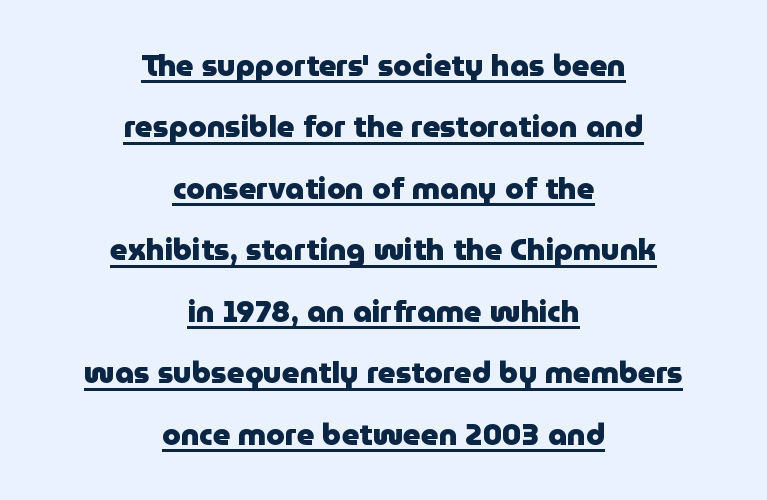
Q: Is the text bold? A: Yes.
Q: Is the text italic (slanted)? A: No, it is upright.
Q: Is the typeface a serif or a sans-serif typeface? A: Sans-serif.
Q: Is the text underlined? A: Yes.
Q: How is the paragraph aligned? A: Centered.
Q: Is the spacing between letters normal or unusually wide? A: Normal.
Q: Is the spacing between lines tight, normal or loose? A: Loose.
Q: Width (condensed, normal, or wide)? A: Normal.
Q: Stroke contrast? A: Low.
Q: x-height? A: Medium.
Q: Monospaced? A: No.
